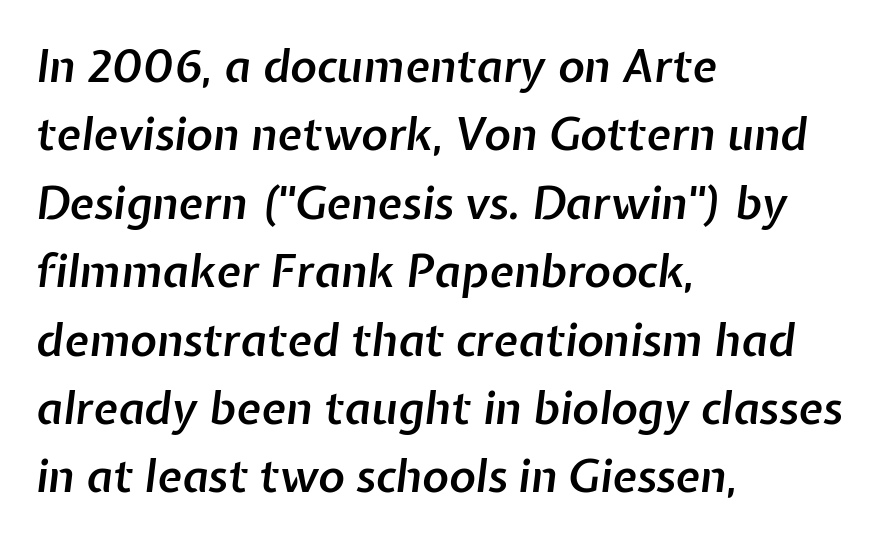
These lines are set flush left with a ragged right edge. No word sits above an underline. Here the designer chose a conventional face with non-uniform glyph widths. Whoever set this chose a conventional vertical rhythm. Words appear dense and cohesive because spacing is normal.
